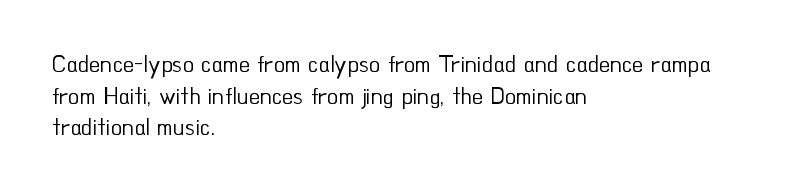
{"italic": "no", "bold": "no", "underline": "no", "align": "left", "line_spacing": "normal", "line_spacing_ratio": 1.38, "letter_spacing": "normal", "letter_spacing_em": 0.0, "glyph_px": 23}
